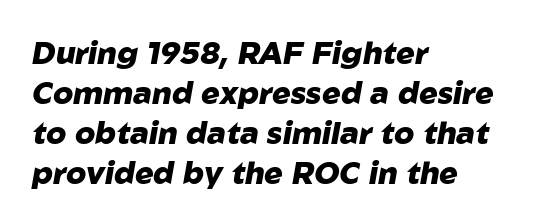
The image shows 31 px heavy type, italic (leaning right); set left-aligned, normal line spacing (1.29x), normal letter spacing, not underlined; low stroke contrast and a medium x-height.
